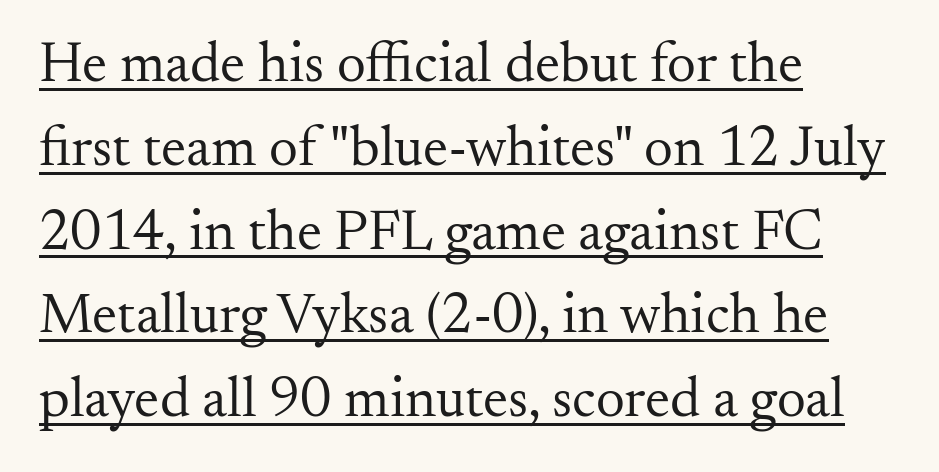
The image shows 57 px regular-weight serif type, upright; set left-aligned, normal line spacing (1.47x), normal letter spacing, underlined; medium stroke contrast and a small x-height.
